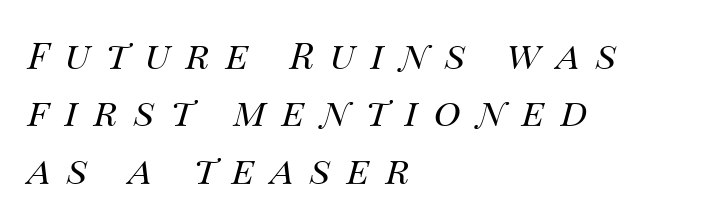
One-word summary of the alignment: left. Observe the lean: these are italic letterforms. Stems here are at most as thick as an everyday book face. The letters are spread apart with noticeably loose tracking.
